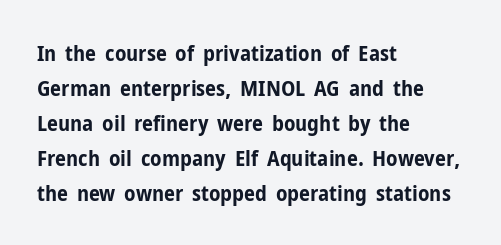
Q: Is the text bold? A: Yes.
Q: Is the text italic (slanted)? A: No, it is upright.
Q: Is the text underlined? A: No.
Q: How is the paragraph aligned? A: Left-aligned.
Q: Is the spacing between letters normal or unusually wide? A: Normal.
Q: Is the spacing between lines tight, normal or loose? A: Normal.
